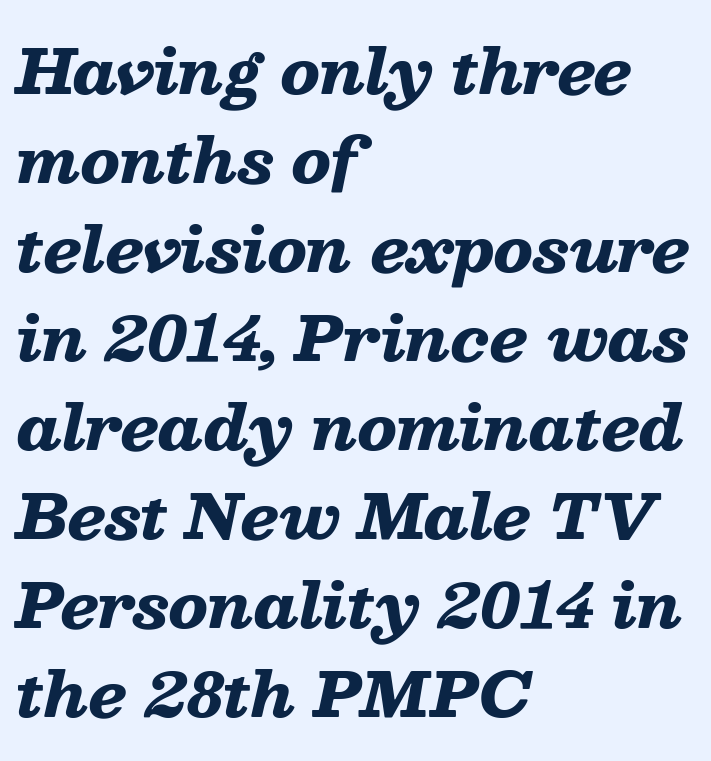
The space directly below the letters is spotless. Is this a fixed-width face? No — the glyphs have proportional, varying widths. Slanted lettering throughout. Does the leading feel generous? No, just average. This rendering leaves character spacing at its baseline value. This sample is left-justified, so line endings fall wherever the words run out.
